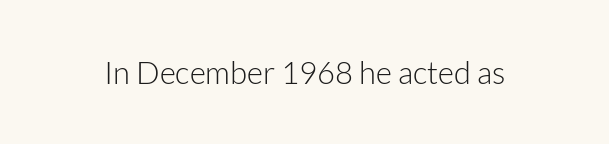
The image shows 31 px light sans-serif type, upright; set normal letter spacing, not underlined; low stroke contrast and a medium x-height.
